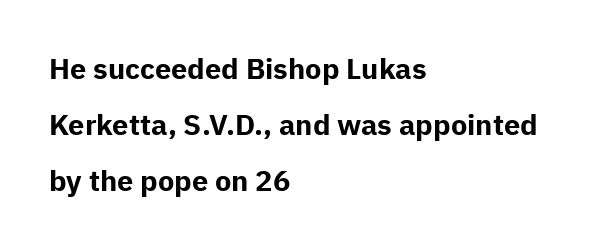
The image shows 29 px bold sans-serif type, upright; set left-aligned, loose line spacing (1.93x), normal letter spacing, not underlined; low stroke contrast and a medium x-height.
